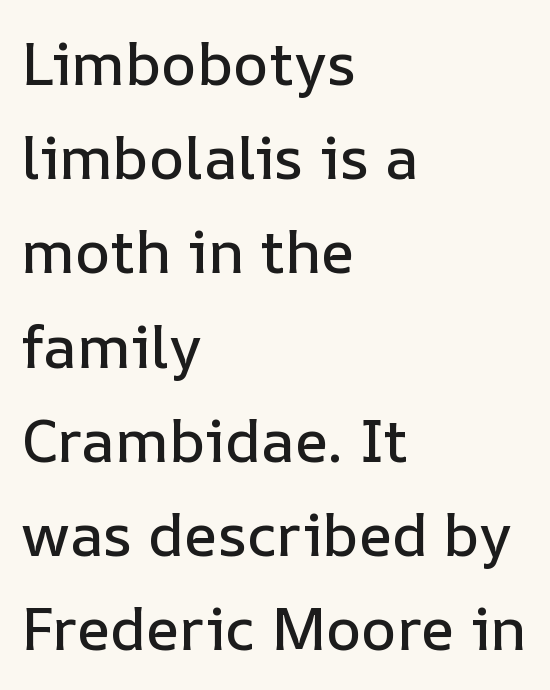
Q: Is the text italic (slanted)? A: No, it is upright.
Q: Is the text underlined? A: No.
Q: How is the paragraph aligned? A: Left-aligned.
Q: Is the spacing between letters normal or unusually wide? A: Normal.
Q: Is the spacing between lines tight, normal or loose? A: Normal.
Q: Width (condensed, normal, or wide)? A: Normal.
Q: Stroke contrast? A: Low.
Q: x-height? A: Medium.
Q: Monospaced? A: No.
